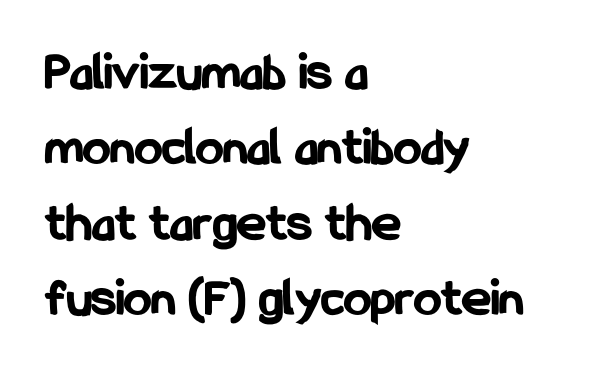
Q: Is the text bold? A: Yes.
Q: Is the text italic (slanted)? A: No, it is upright.
Q: Is the typeface a serif or a sans-serif typeface? A: Sans-serif.
Q: Is the text underlined? A: No.
Q: How is the paragraph aligned? A: Left-aligned.
Q: Is the spacing between letters normal or unusually wide? A: Normal.
Q: Is the spacing between lines tight, normal or loose? A: Normal.
Q: Width (condensed, normal, or wide)? A: Condensed.
Q: Stroke contrast? A: Low.
Q: x-height? A: Medium.
Q: Monospaced? A: No.
